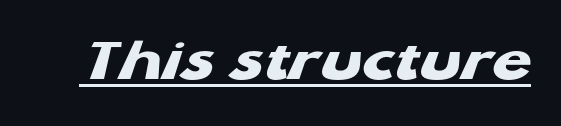
{"serif": "no", "bold": "yes", "weight": "heavy", "width": "wide", "stroke_contrast": "low", "x_height": "medium", "monospaced": "no", "underline": "yes", "letter_spacing": "normal", "letter_spacing_em": 0.0, "glyph_px": 64}
